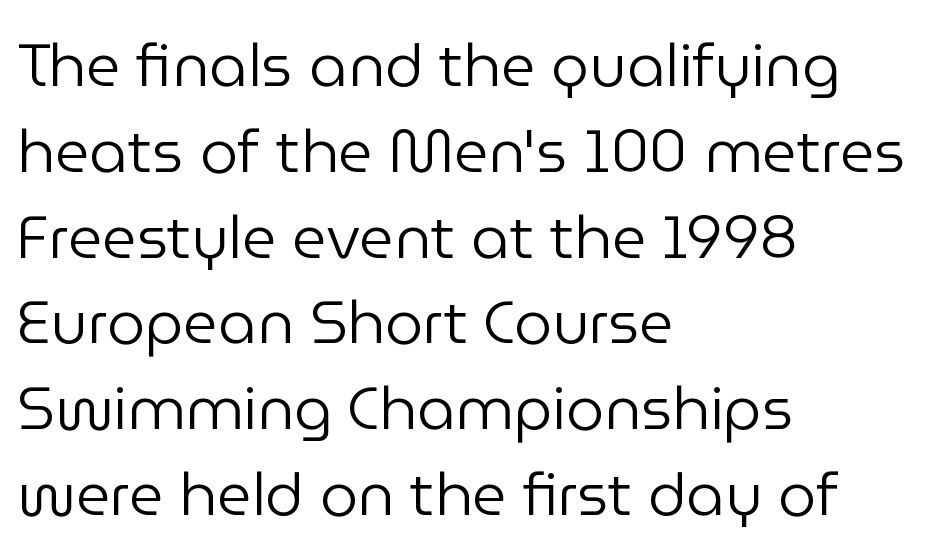
Short note: letters normally spaced. Type without underlining. Serifs: no, the terminals of the letterforms are clean. The font sits on the lighter half of the weight spectrum, regular included. Casual observation: everything's shoved over to the left. Summary of vertical rhythm: regular, with standard interline spacing.
